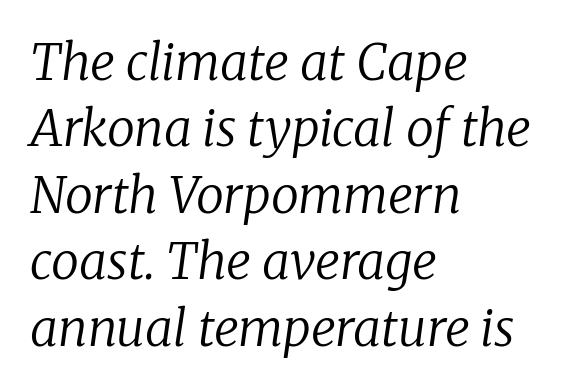
Q: Is the text bold? A: No.
Q: Is the text italic (slanted)? A: Yes, it leans right by about 8 degrees.
Q: Is the typeface a serif or a sans-serif typeface? A: Serif.
Q: Is the text underlined? A: No.
Q: How is the paragraph aligned? A: Left-aligned.
Q: Is the spacing between letters normal or unusually wide? A: Normal.
Q: Is the spacing between lines tight, normal or loose? A: Normal.
Q: Width (condensed, normal, or wide)? A: Normal.
Q: Stroke contrast? A: Low.
Q: x-height? A: Medium.
Q: Monospaced? A: No.
